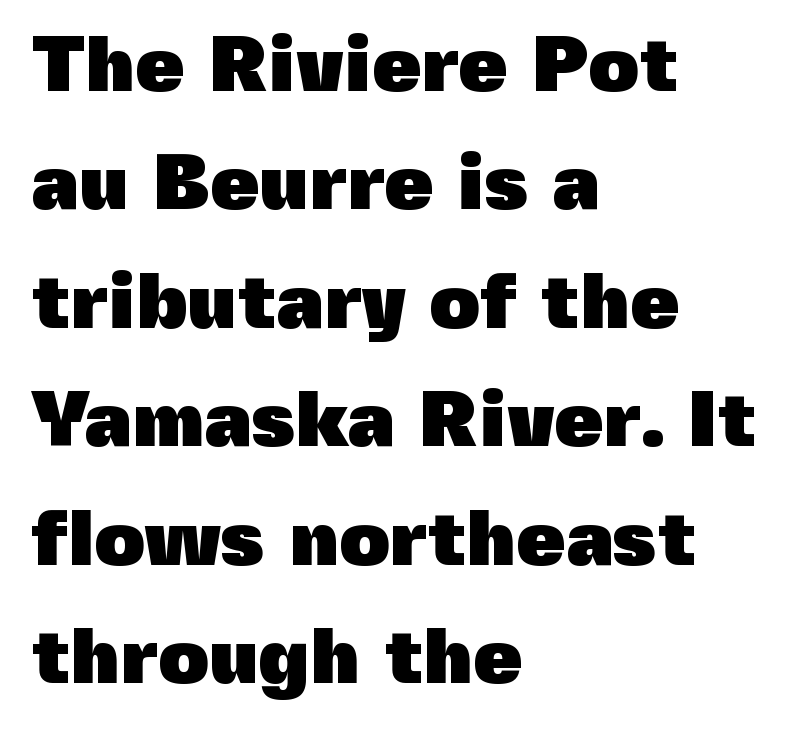
The image shows 79 px heavy sans-serif type, upright; set left-aligned, normal line spacing (1.5x), normal letter spacing, not underlined; a medium x-height.
